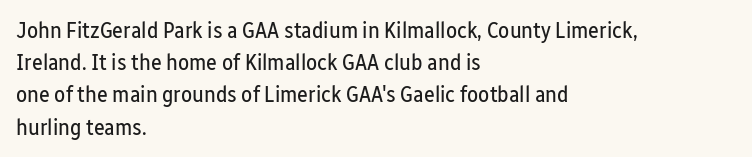
{"italic": "no", "bold": "no", "underline": "no", "align": "left", "line_spacing": "normal", "line_spacing_ratio": 1.4, "letter_spacing": "normal", "letter_spacing_em": 0.0, "glyph_px": 23}
